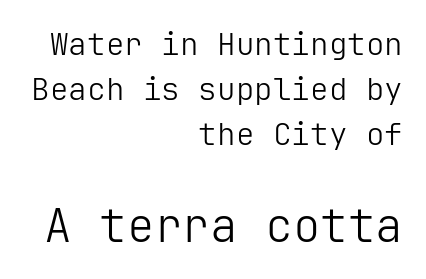
Observe the ordinary spacing: letters are neighbours, not strangers. One-word summary of the alignment: right. A sans-serif font was chosen for this passage. Does the lettering tilt? It doesn't — this is upright. These two chunks differ in scale, with the bottom chunk taking the larger measure.
